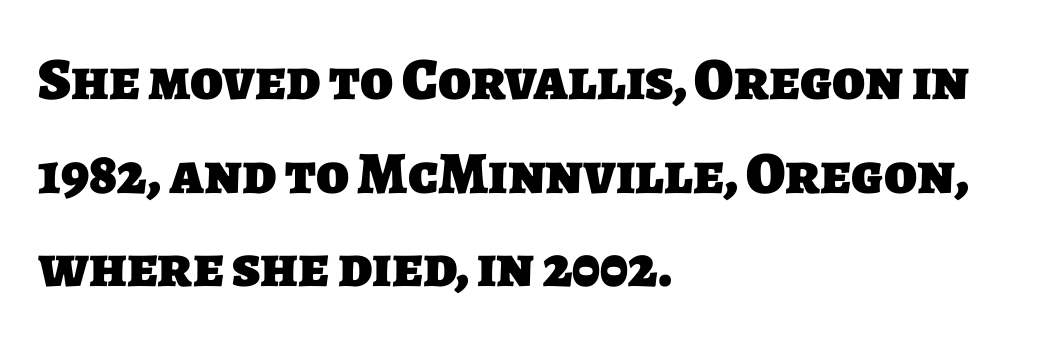
The image shows 60 px heavy sans-serif type; set left-aligned, normal line spacing (1.56x), normal letter spacing, not underlined; low stroke contrast and a large x-height.
